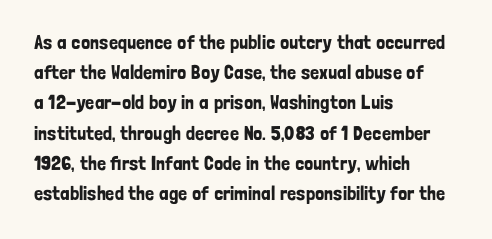
Q: Is the text italic (slanted)? A: No, it is upright.
Q: Is the text underlined? A: No.
Q: How is the paragraph aligned? A: Left-aligned.
Q: Is the spacing between letters normal or unusually wide? A: Normal.
Q: Is the spacing between lines tight, normal or loose? A: Normal.
